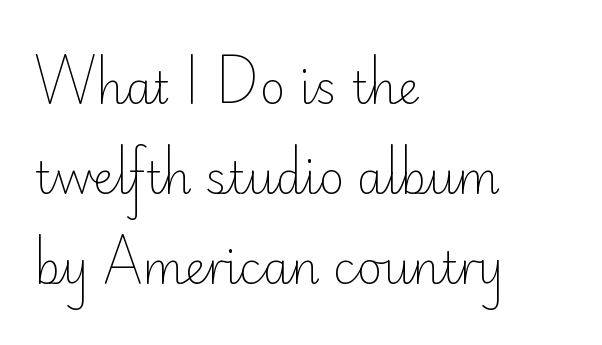
Q: Is the text bold? A: No.
Q: Is the text italic (slanted)? A: No, it is upright.
Q: Is the typeface a serif or a sans-serif typeface? A: Sans-serif.
Q: Is the text underlined? A: No.
Q: How is the paragraph aligned? A: Left-aligned.
Q: Is the spacing between letters normal or unusually wide? A: Normal.
Q: Is the spacing between lines tight, normal or loose? A: Loose.
Q: Width (condensed, normal, or wide)? A: Normal.
Q: Stroke contrast? A: Low.
Q: x-height? A: Small.
Q: Monospaced? A: No.
